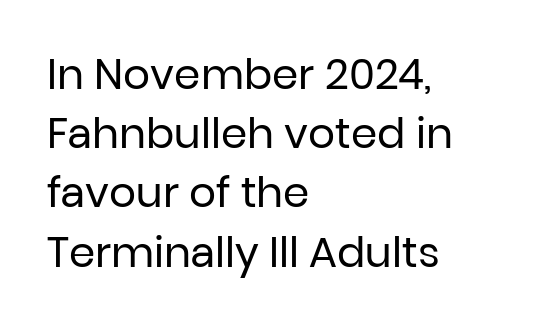
{"serif": "no", "italic": "no", "bold": "no", "weight": "regular", "width": "normal", "stroke_contrast": "low", "x_height": "medium", "monospaced": "no", "underline": "no", "align": "left", "line_spacing": "normal", "line_spacing_ratio": 1.41, "letter_spacing": "normal", "letter_spacing_em": 0.0, "glyph_px": 42}
